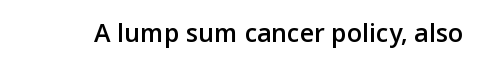
Q: Is the text bold? A: Semi-bold.
Q: Is the text italic (slanted)? A: No, it is upright.
Q: Is the text underlined? A: No.
Q: Is the spacing between letters normal or unusually wide? A: Normal.
